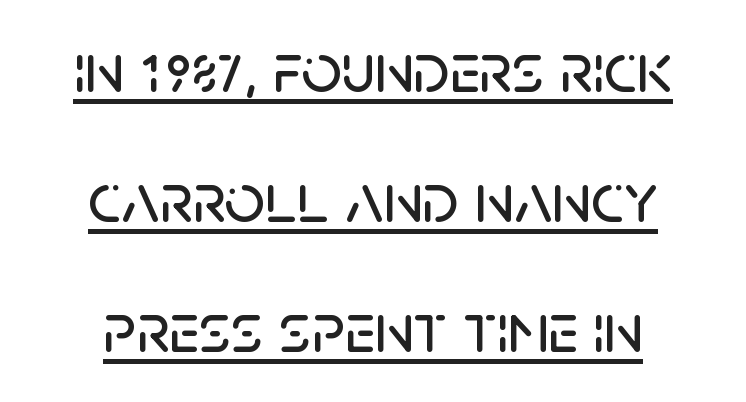
A typesetter would mark this as roman, not italic. Serifs: no, the terminals of the letterforms are clean. Looks like regular typesetting: each glyph gets only the width it needs. Like a heading marked for emphasis, these lines bear an underscore. The type is set solid horizontally, with unmodified tracking.
